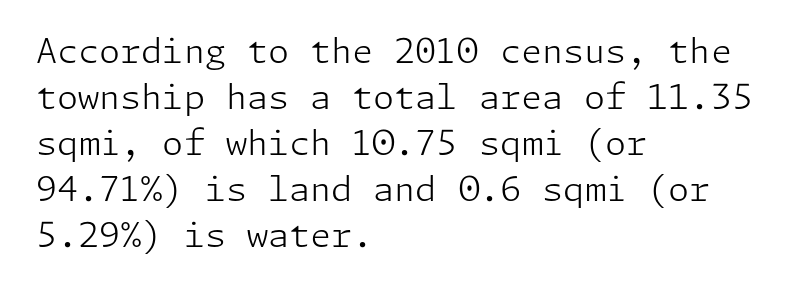
{"serif": "no", "italic": "no", "bold": "no", "weight": "light", "width": "normal", "stroke_contrast": "low", "x_height": "medium", "underline": "no", "align": "left", "line_spacing": "normal", "line_spacing_ratio": 1.35, "letter_spacing": "normal", "letter_spacing_em": 0.0, "glyph_px": 34}
